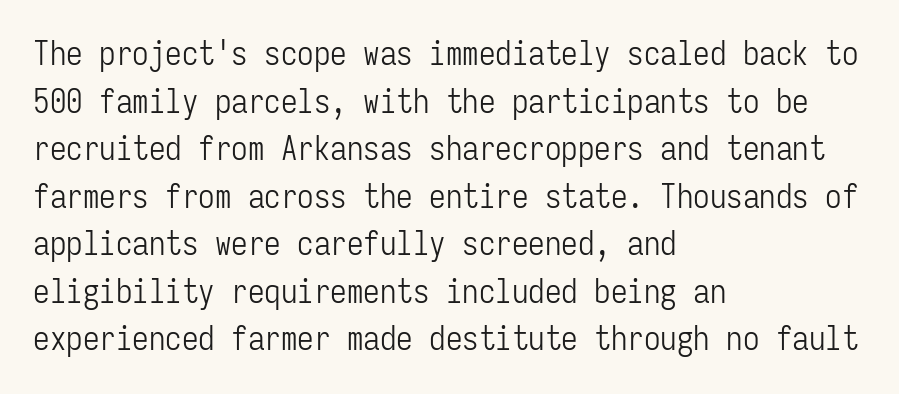
The image shows 33 px light, condensed sans-serif type, upright, monospaced; set left-aligned, normal line spacing (1.44x), normal letter spacing, not underlined; low stroke contrast and a medium x-height.
